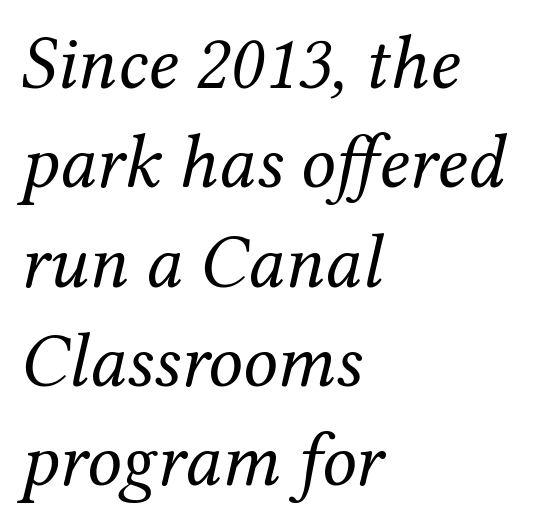
The image shows 77 px regular-weight serif type, italic (leaning right); set left-aligned, normal line spacing (1.29x), normal letter spacing, not underlined; medium stroke contrast and a medium x-height.
